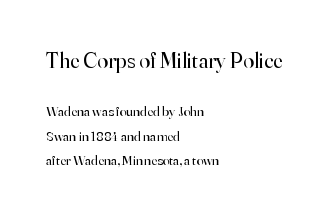
The image shows 22 px text type, upright; set left-aligned, line spacing 1.75x, normal letter spacing, not underlined; the first (top) block is 1.57x larger.
